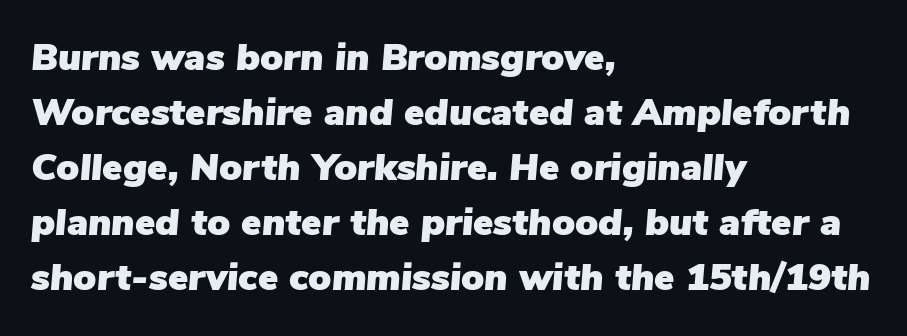
Glyph-to-glyph distance matches everyday printed text. Glance below the letters and you will spot only blank space. Italic: yes, the glyphs are oblique. The paragraph has a hard left edge and a soft right edge.
